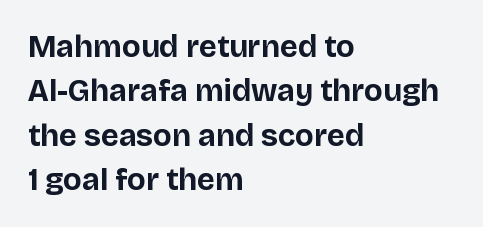
{"serif": "no", "italic": "no", "bold": "yes", "weight": "bold", "width": "normal", "stroke_contrast": "low", "x_height": "large", "monospaced": "no", "underline": "no", "align": "left", "line_spacing": "normal", "line_spacing_ratio": 1.43, "letter_spacing": "normal", "letter_spacing_em": 0.0, "glyph_px": 31}
